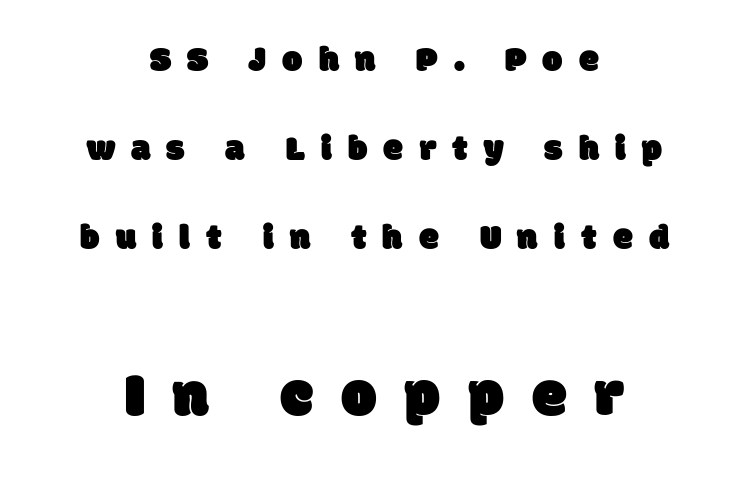
Loosely led — the rows are spread out. The gaps between neighbouring characters are conspicuously large. Nobody drew a line under any word here. Type size steps up from the first block to the second.
